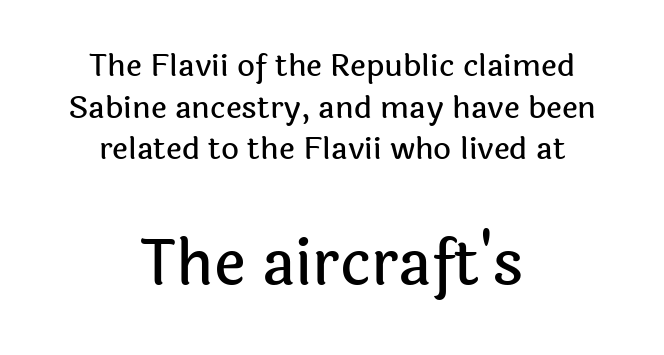
{"serif": "no", "italic": "no", "width": "normal", "x_height": "medium", "monospaced": "no", "underline": "no", "align": "center", "line_spacing": "normal", "line_spacing_ratio": 1.34, "letter_spacing": "normal", "letter_spacing_em": 0.0, "larger_block": "second", "size_ratio": 2.0, "glyph_px": 62}
